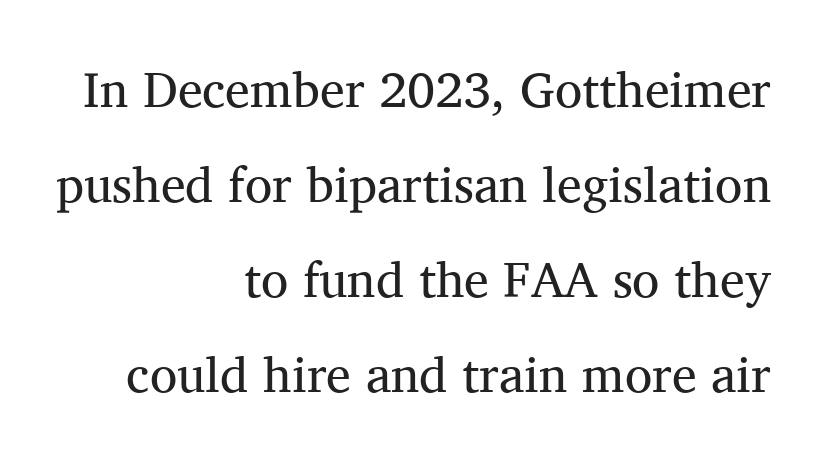
Students, observe: this is what heavily led, spacious text looks like. Horizontal alignment here is rightward, an uncommon choice for prose. This sample has the flowing, uneven cadence of proportional lettering. No chunkiness to these letters — they're not bold. You can tell it's not italic because the verticals are truly vertical.
